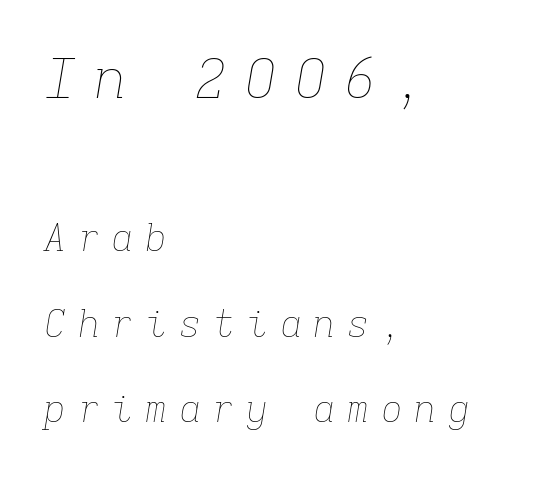
Q: Is the text bold? A: No.
Q: Is the text italic (slanted)? A: Yes, it leans right by about 9 degrees.
Q: Is the text underlined? A: No.
Q: How is the paragraph aligned? A: Left-aligned.
Q: Is the spacing between letters normal or unusually wide? A: Unusually wide.
Q: Is the spacing between lines tight, normal or loose? A: Loose.
Q: Which block of text is set in a larger size, the first (top) or the second (bottom)? A: The first (top) one.
Q: Width (condensed, normal, or wide)? A: Normal.
Q: Stroke contrast? A: Low.
Q: x-height? A: Medium.
Q: Monospaced? A: Yes.
